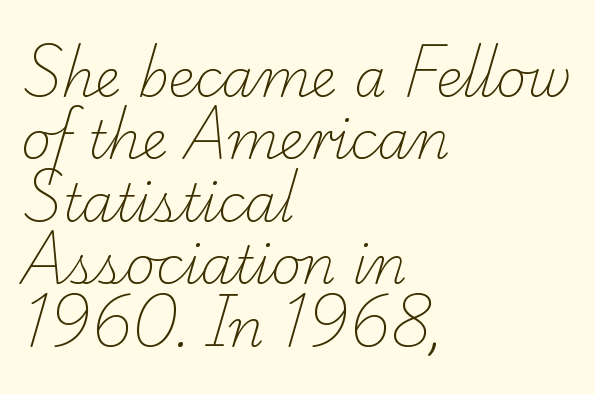
The setting favours the left margin, as ordinary paragraphs usually do. The letters look calm and open, with moderate or lighter stems. Think of a printed novel: that variable character pitch is what you see here. Regarding serifs, this sample has them.
